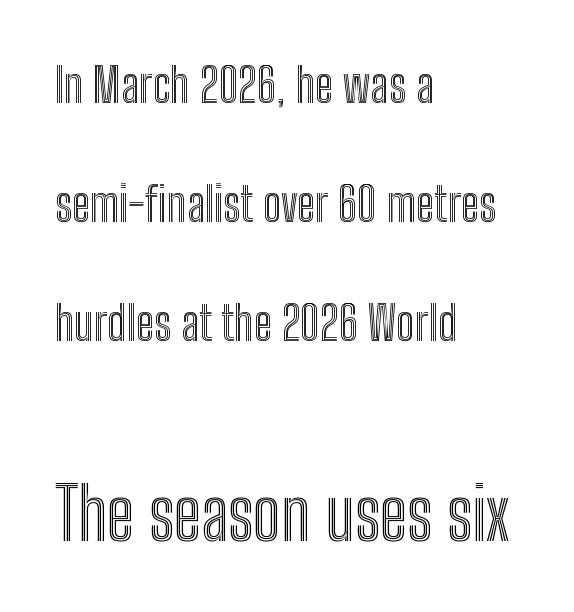
Q: Is the text italic (slanted)? A: No, it is upright.
Q: Is the text underlined? A: No.
Q: How is the paragraph aligned? A: Left-aligned.
Q: Is the spacing between letters normal or unusually wide? A: Normal.
Q: Is the spacing between lines tight, normal or loose? A: Loose.
Q: Which block of text is set in a larger size, the first (top) or the second (bottom)? A: The second (bottom) one.
Q: Width (condensed, normal, or wide)? A: Condensed.
Q: x-height? A: Medium.
Q: Monospaced? A: No.
